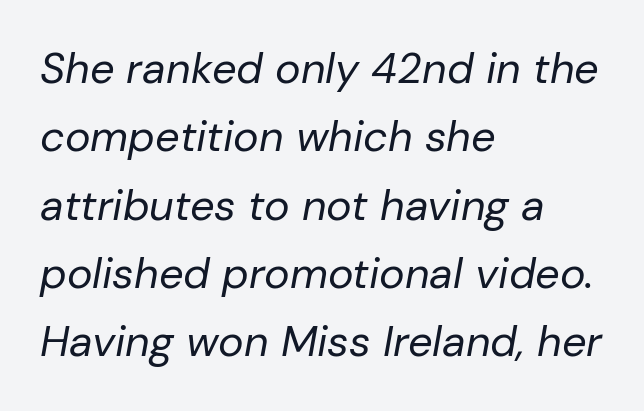
Q: Is the text bold? A: No.
Q: Is the text italic (slanted)? A: Yes, it leans right by about 10 degrees.
Q: Is the text underlined? A: No.
Q: How is the paragraph aligned? A: Left-aligned.
Q: Is the spacing between letters normal or unusually wide? A: Normal.
Q: Is the spacing between lines tight, normal or loose? A: Normal.
Q: Width (condensed, normal, or wide)? A: Normal.
Q: Stroke contrast? A: Low.
Q: x-height? A: Medium.
Q: Monospaced? A: No.
